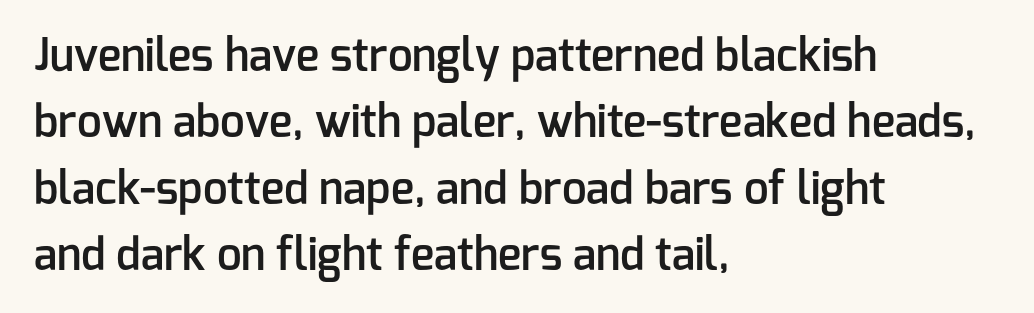
The type sits square on the baseline with zero lean. Looks like regular typesetting: each glyph gets only the width it needs. Where is the straight margin? On the left. What's the leading like? Ordinary, nothing unusual. You could call the tracking neutral — neither tight nor loose.
